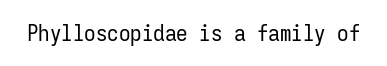
The image shows 23 px text type, upright; set normal letter spacing, not underlined.
